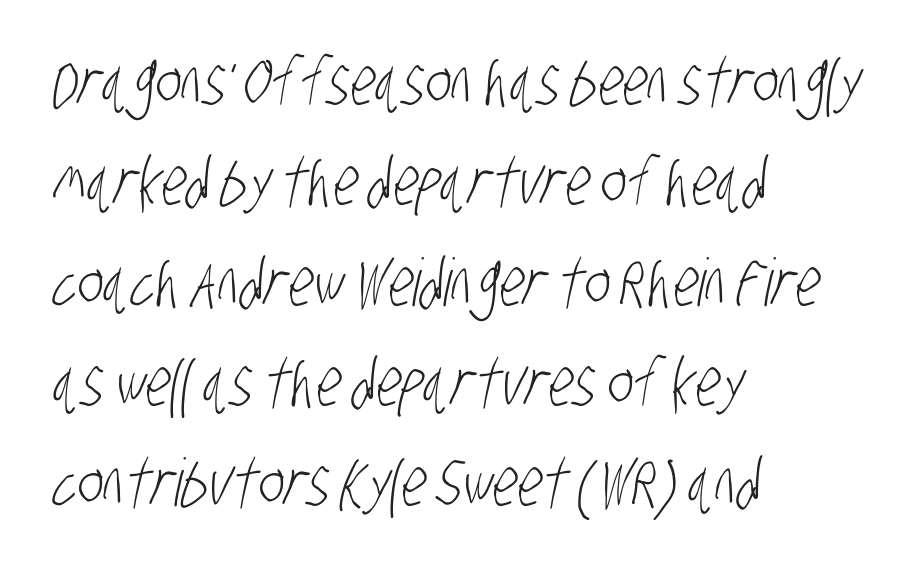
{"serif": "no", "bold": "no", "weight": "light", "width": "condensed", "stroke_contrast": "low", "x_height": "large", "monospaced": "no", "underline": "no", "align": "left", "line_spacing": "normal", "line_spacing_ratio": 1.52, "letter_spacing": "normal", "letter_spacing_em": 0.0, "glyph_px": 66}
